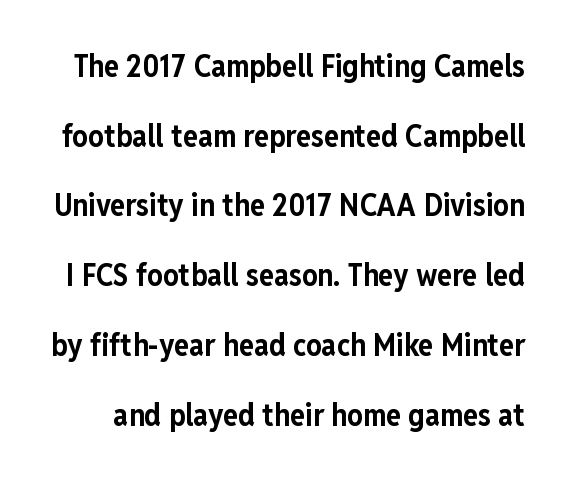
{"serif": "no", "italic": "no", "bold": "yes", "weight": "bold", "width": "condensed", "stroke_contrast": "low", "x_height": "medium", "monospaced": "no", "underline": "no", "line_spacing": "loose", "line_spacing_ratio": 2.25, "letter_spacing": "normal", "letter_spacing_em": 0.0, "glyph_px": 31}
